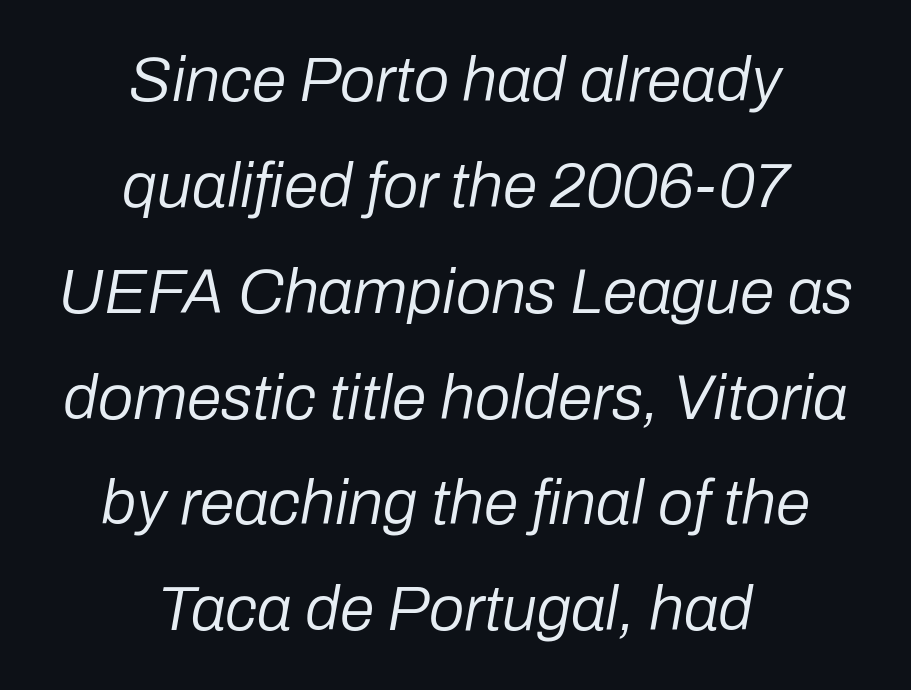
{"italic": "yes", "lean": "right", "slant_degrees": 10, "bold": "no", "weight": "regular", "width": "normal", "stroke_contrast": "low", "x_height": "medium", "monospaced": "no", "underline": "no", "align": "center", "line_spacing": "normal", "line_spacing_ratio": 1.68, "letter_spacing": "normal", "letter_spacing_em": 0.0, "glyph_px": 63}
